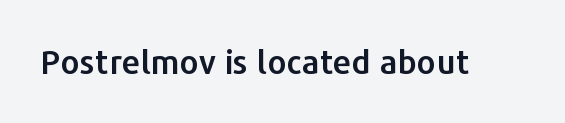
Q: Is the text italic (slanted)? A: No, it is upright.
Q: Is the typeface a serif or a sans-serif typeface? A: Sans-serif.
Q: Is the text underlined? A: No.
Q: Is the spacing between letters normal or unusually wide? A: Normal.
Q: Width (condensed, normal, or wide)? A: Normal.
Q: Stroke contrast? A: Low.
Q: x-height? A: Medium.
Q: Monospaced? A: No.
